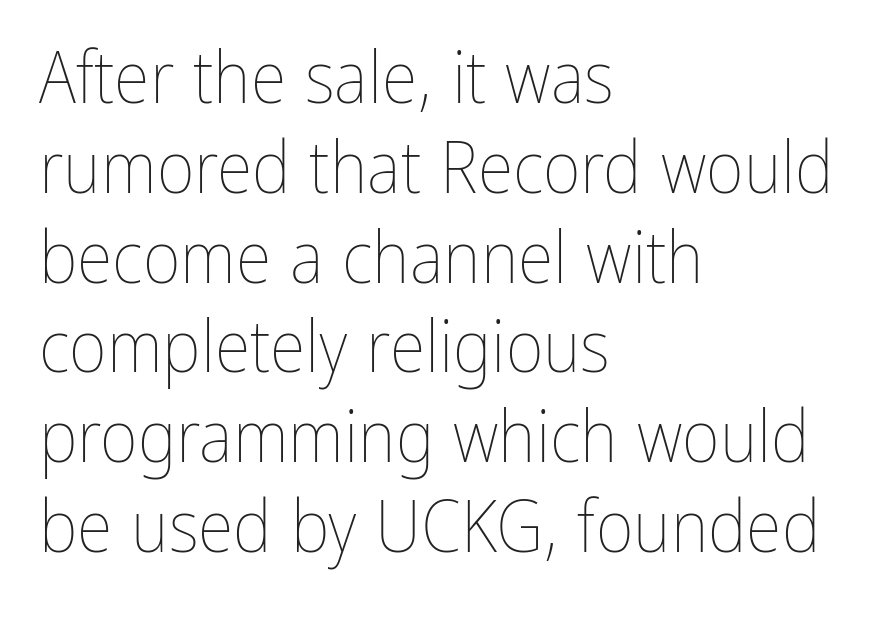
Q: Is the text bold? A: No.
Q: Is the text italic (slanted)? A: No, it is upright.
Q: Is the text underlined? A: No.
Q: How is the paragraph aligned? A: Left-aligned.
Q: Is the spacing between letters normal or unusually wide? A: Normal.
Q: Width (condensed, normal, or wide)? A: Condensed.
Q: Stroke contrast? A: Low.
Q: x-height? A: Medium.
Q: Monospaced? A: No.
